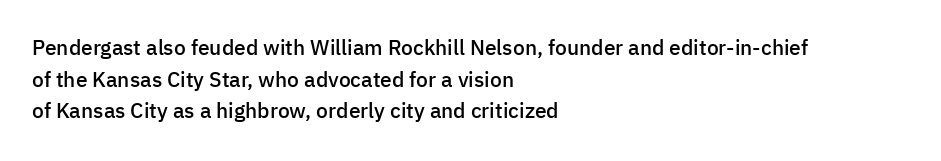
{"italic": "no", "bold": "semi", "underline": "no", "align": "left", "line_spacing": "normal", "line_spacing_ratio": 1.51, "letter_spacing": "normal", "letter_spacing_em": 0.0, "glyph_px": 21}
